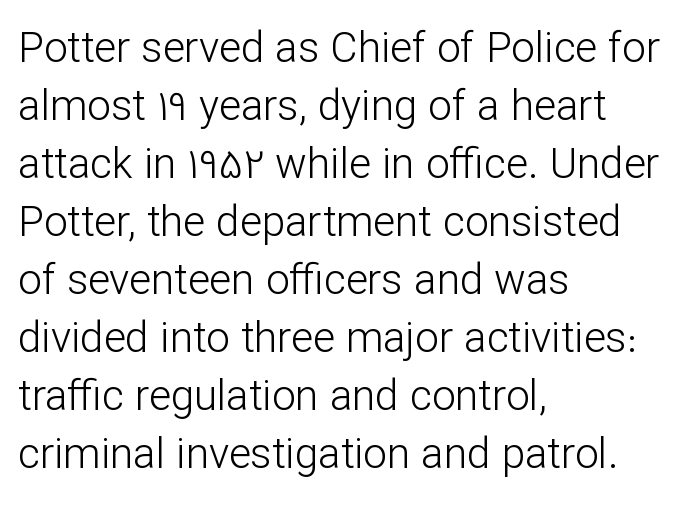
The image shows 42 px light sans-serif type, upright; set left-aligned, normal line spacing (1.38x), normal letter spacing, not underlined; low stroke contrast and a medium x-height.
